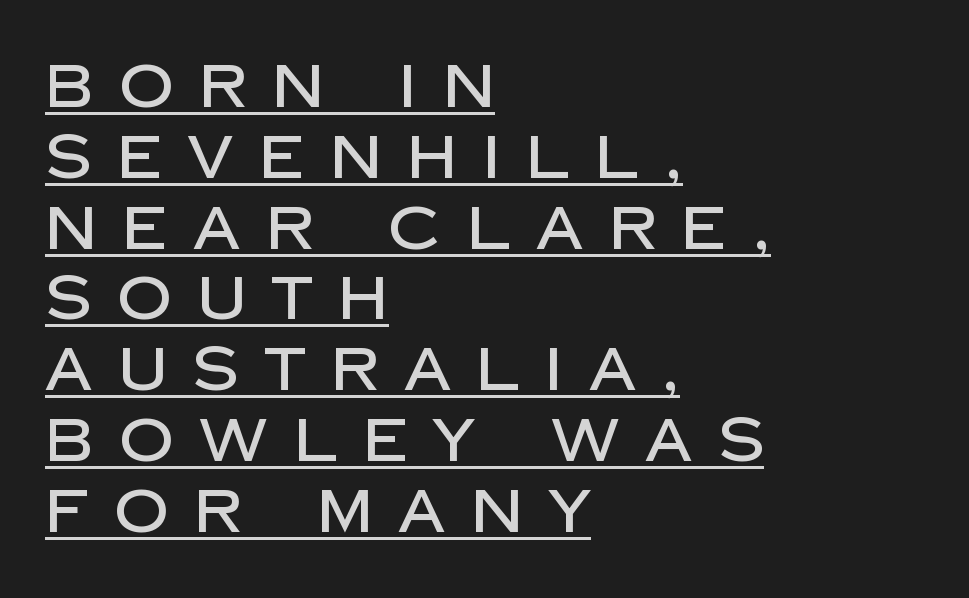
Tracking here is generous; glyphs stand well apart from one another. A sans-serif font was chosen for this passage. If you drew a ruler down the left edge, every line would touch it. Honestly, the underline is the first thing you notice here. This sample uses an upright cut, with every glyph sitting square on the baseline.
